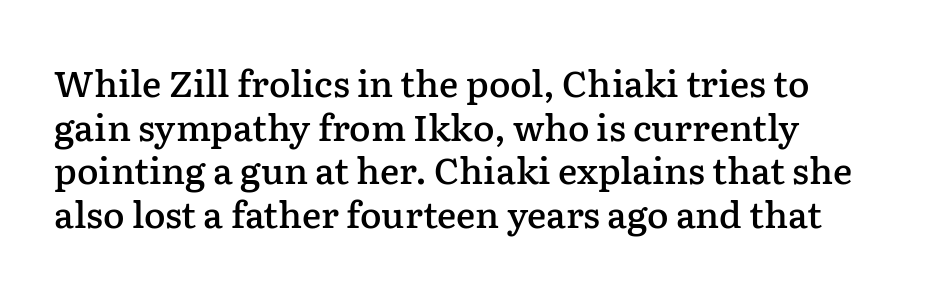
Italic? Not at all — the glyphs are vertical. The glyphs have the mass of a demibold cut, below bold. Is this a sans? No — the strokes have serifs. The face used here is proportionally spaced, like ordinary book or web type. You could call the tracking neutral — neither tight nor loose. Descenders hang freely into open space.
